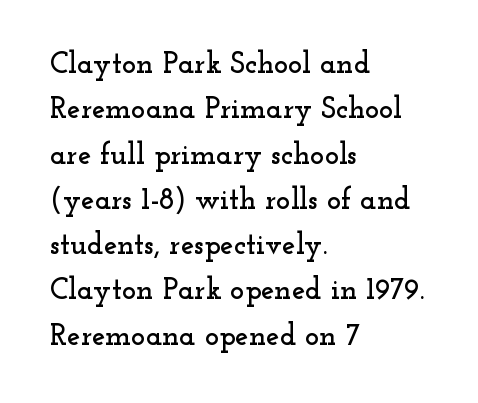
Horizontally, the lines are justified to the leading edge only. Does extra space separate the letters? No, they use regular spacing. This sample keeps an unexceptional amount of space between lines. Classification — serif.
